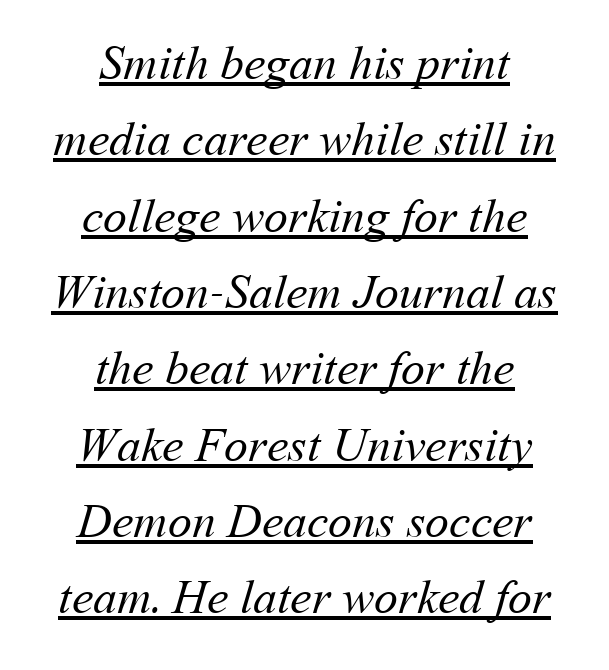
Q: Is the text bold? A: No.
Q: Is the text underlined? A: Yes.
Q: How is the paragraph aligned? A: Centered.
Q: Is the spacing between letters normal or unusually wide? A: Normal.
Q: Is the spacing between lines tight, normal or loose? A: Normal.
Q: Width (condensed, normal, or wide)? A: Normal.
Q: Stroke contrast? A: Medium.
Q: x-height? A: Medium.
Q: Monospaced? A: No.
